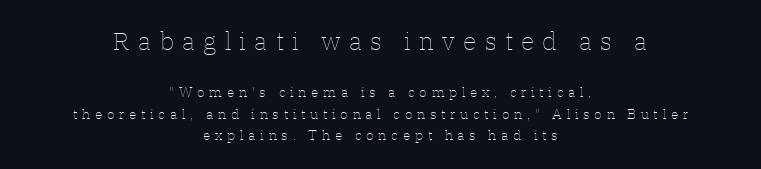
Q: Is the text bold? A: No.
Q: Is the text italic (slanted)? A: No, it is upright.
Q: Is the text underlined? A: No.
Q: How is the paragraph aligned? A: Centered.
Q: Is the spacing between letters normal or unusually wide? A: Unusually wide.
Q: Is the spacing between lines tight, normal or loose? A: Normal.
Q: Which block of text is set in a larger size, the first (top) or the second (bottom)? A: The first (top) one.
